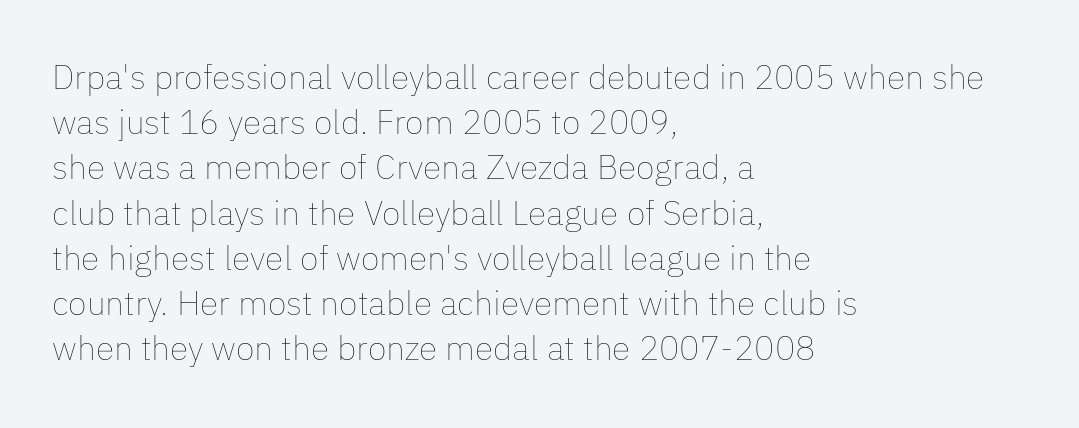
{"italic": "no", "bold": "no", "weight": "thin", "width": "normal", "stroke_contrast": "low", "x_height": "medium", "monospaced": "no", "underline": "no", "align": "left", "line_spacing": "normal", "line_spacing_ratio": 1.33, "letter_spacing": "normal", "letter_spacing_em": 0.0, "glyph_px": 34}
